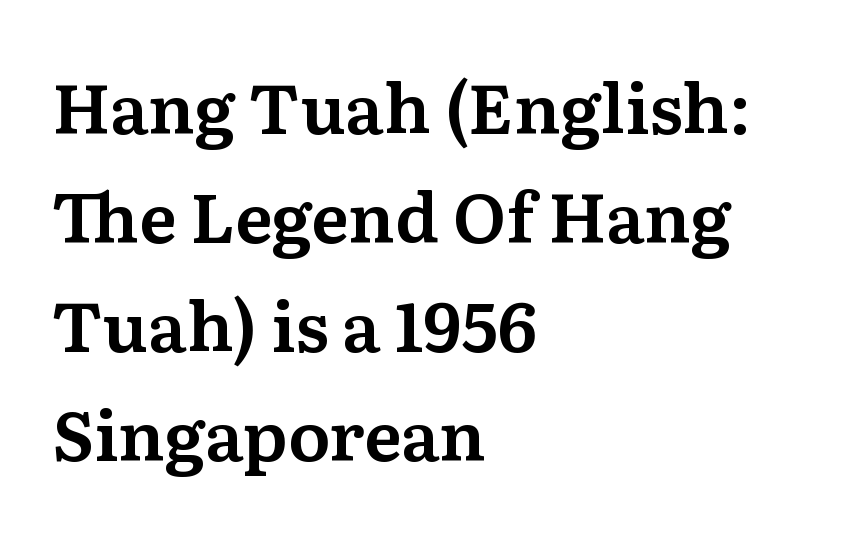
{"serif": "yes", "italic": "no", "width": "normal", "stroke_contrast": "medium", "x_height": "medium", "monospaced": "no", "underline": "no", "align": "left", "line_spacing": "normal", "line_spacing_ratio": 1.58, "letter_spacing": "normal", "letter_spacing_em": 0.0, "glyph_px": 69}
